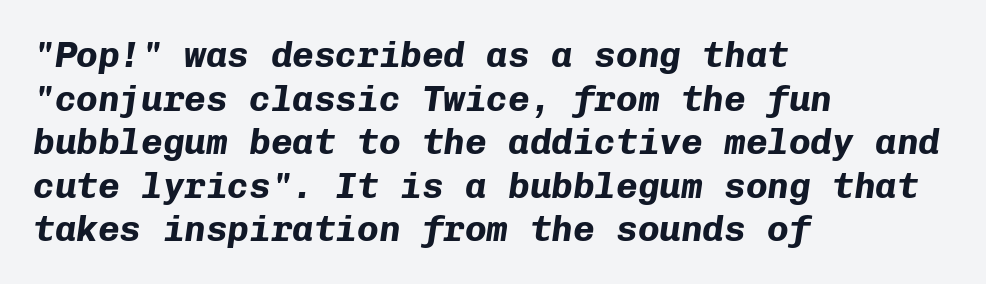
Q: Is the text bold? A: Yes.
Q: Is the text italic (slanted)? A: Yes, it leans right by about 8 degrees.
Q: Is the text underlined? A: No.
Q: How is the paragraph aligned? A: Left-aligned.
Q: Is the spacing between letters normal or unusually wide? A: Normal.
Q: Width (condensed, normal, or wide)? A: Normal.
Q: Stroke contrast? A: Low.
Q: x-height? A: Medium.
Q: Monospaced? A: Yes.
